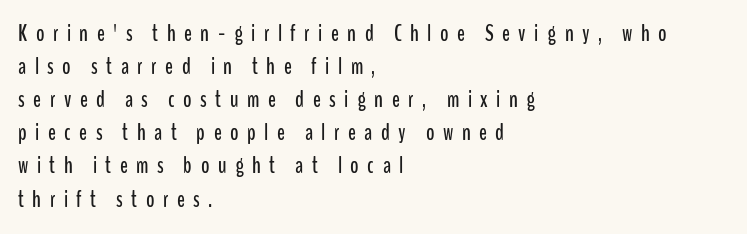
{"italic": "no", "underline": "no", "align": "left", "line_spacing": "normal", "line_spacing_ratio": 1.44, "letter_spacing": "wide", "letter_spacing_em": 0.37, "glyph_px": 23}
